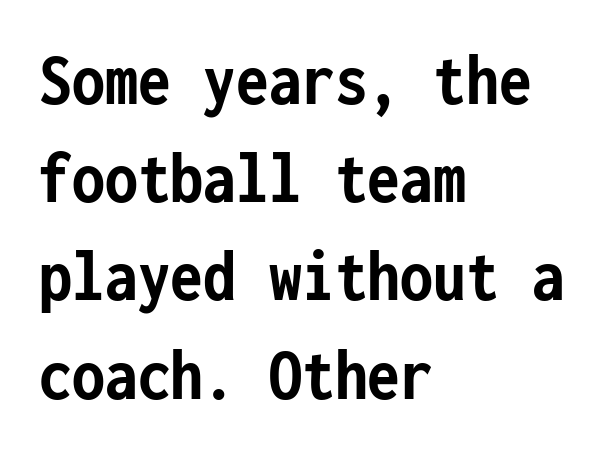
Typeset ragged right — the left edge is the straight one. Do the characters align in a grid? Yes, the font is monospaced. The lettering stays uniformly vertical, giving the passage a roman look. The gaps between neighbouring characters are ordinary and unremarkable. The zone under the glyphs is completely vacant. Weight check: bold — yes, fully.
